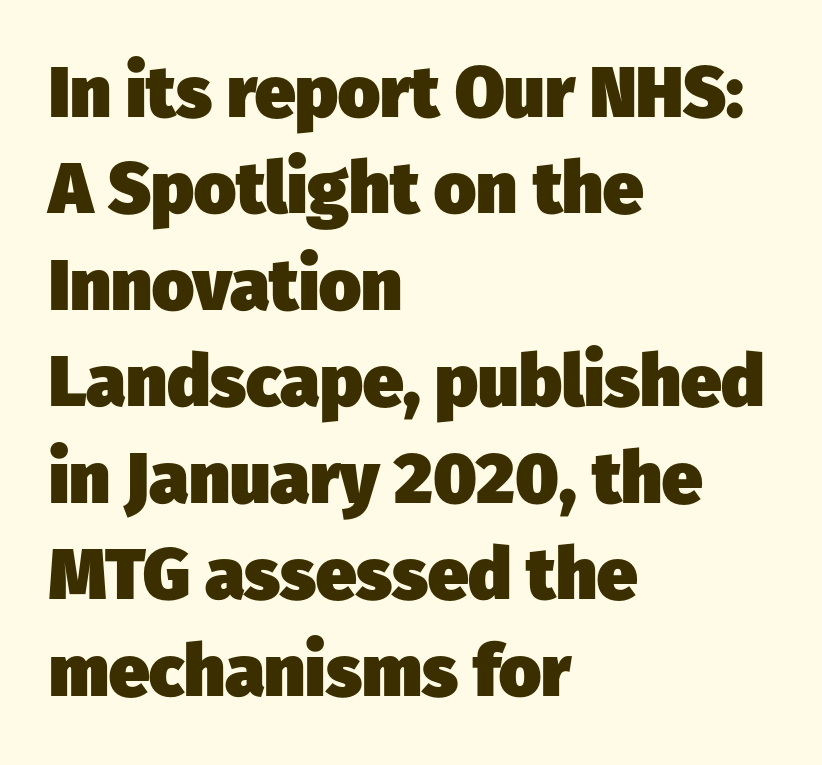
The image shows 72 px heavy sans-serif type; set left-aligned, normal line spacing (1.34x), normal letter spacing, not underlined; low stroke contrast and a medium x-height.
